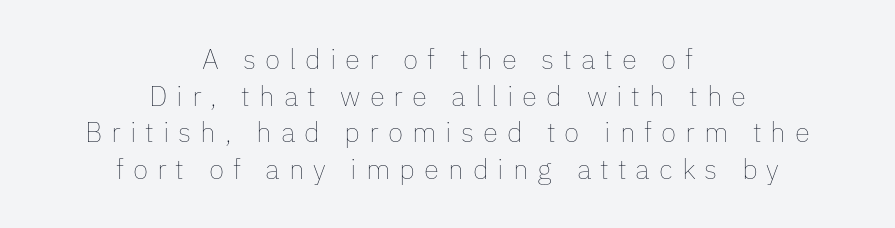
Q: Is the text bold? A: No.
Q: Is the text italic (slanted)? A: No, it is upright.
Q: Is the text underlined? A: No.
Q: How is the paragraph aligned? A: Centered.
Q: Is the spacing between letters normal or unusually wide? A: Unusually wide.
Q: Is the spacing between lines tight, normal or loose? A: Normal.
Q: Width (condensed, normal, or wide)? A: Normal.
Q: Stroke contrast? A: Low.
Q: x-height? A: Medium.
Q: Monospaced? A: No.
